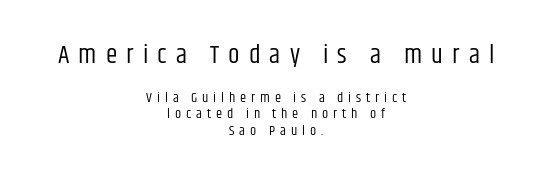
The face used here is rendered with a markedly widened letterfit. This is not heavy type; no bold has been used. The block sitting higher on the canvas is the one with enlarged characters. The rag falls on both sides of this text block equally.
